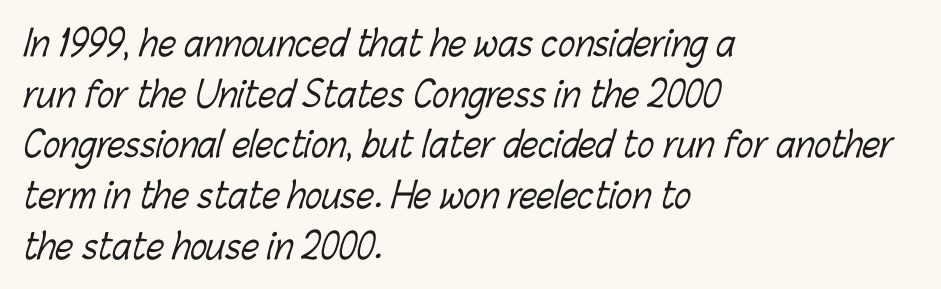
The paragraph has a hard left edge and a soft right edge. Looks like regular typesetting: each glyph gets only the width it needs. The rendering keeps characters at their native spacing. The specimen omits any rule beneath the text block's lines.
